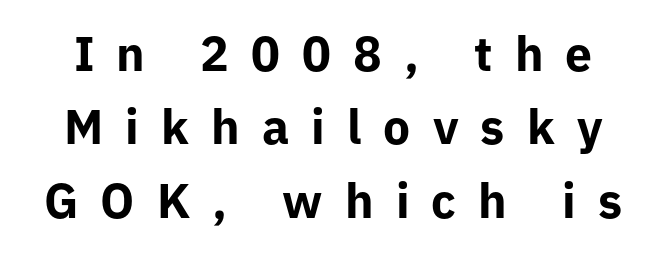
{"serif": "no", "italic": "no", "bold": "yes", "weight": "bold", "width": "normal", "stroke_contrast": "low", "x_height": "medium", "monospaced": "no", "underline": "no", "line_spacing": "normal", "line_spacing_ratio": 1.53, "letter_spacing": "wide", "letter_spacing_em": 0.46, "glyph_px": 48}
